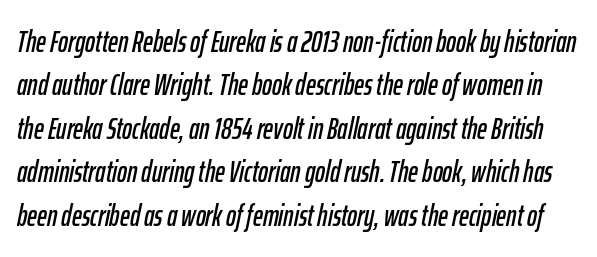
Q: Is the text italic (slanted)? A: Yes, it leans right by about 12 degrees.
Q: Is the text underlined? A: No.
Q: Is the spacing between letters normal or unusually wide? A: Normal.
Q: Is the spacing between lines tight, normal or loose? A: Normal.
Q: Width (condensed, normal, or wide)? A: Condensed.
Q: Stroke contrast? A: Low.
Q: x-height? A: Medium.
Q: Monospaced? A: No.
